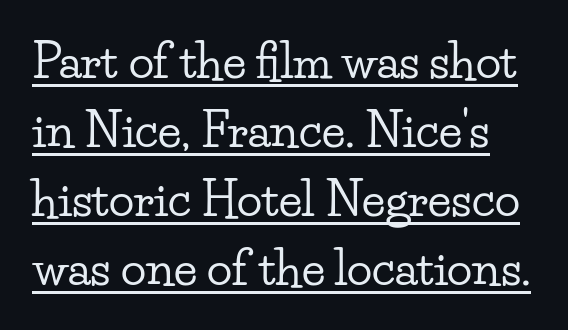
Here the glyphs are tracked normally, forming tight word shapes. The rendering uses natural spacing where letterforms have individual widths. The rendering uses a moderate line-height, typical for paragraphs. The specimen includes a rule beneath the text block's lines. The axis of the letterforms is exactly vertical. The type family on display is of the serif kind.
